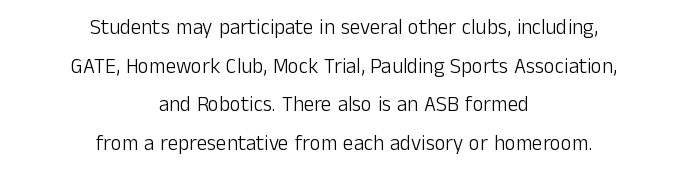
Rendered with straight, roman letterforms. Weight: not bold — regular or lighter. Honestly, there is no underline to notice here at all. One-word summary of the alignment: center.
